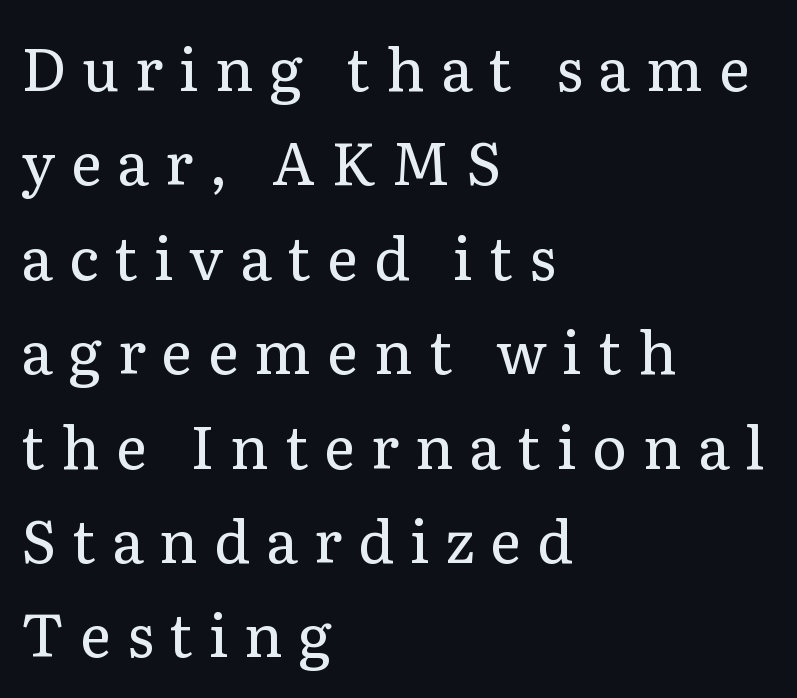
Characters remain perfectly vertical along every line. Lines of text with bare space underneath. Vertical spacing — default. Looks like regular typesetting: each glyph gets only the width it needs. The text was rendered using a seriffed face with decorative stroke endings. Here the glyphs are tracked loosely, breaking word shapes into spaced letters.
